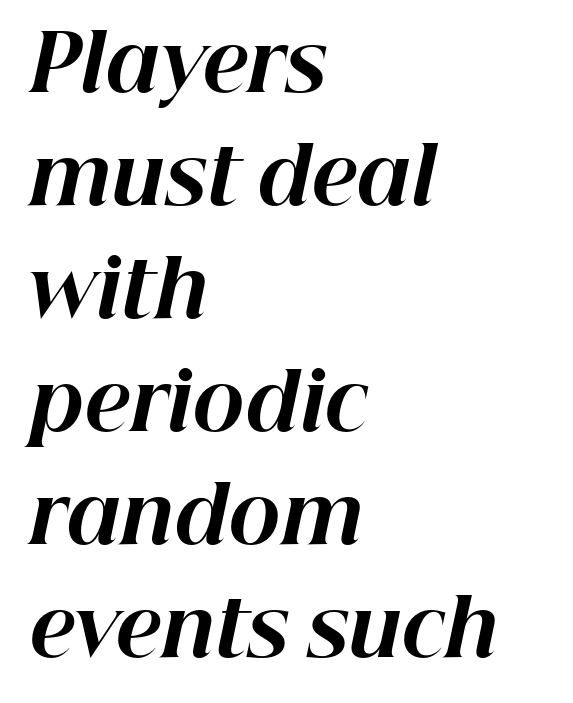
The image shows 78 px bold type, italic (leaning right); set left-aligned, normal line spacing (1.45x), normal letter spacing, not underlined; high stroke contrast and a medium x-height.
